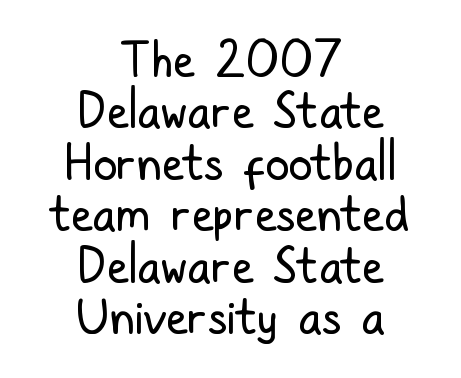
The image shows 49 px regular-weight, condensed sans-serif type, upright; set centered, tight line spacing (1.05x), normal letter spacing, not underlined; low stroke contrast and a medium x-height.
